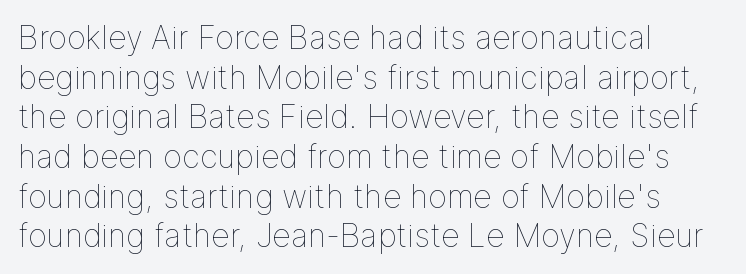
No italicization has been applied; the sample stays upright. Nobody touched the tracking dial on this one. Is the block centered? No — it sits flush against the left margin. No chunkiness to these letters — they're not bold. A bare baseline throughout the passage. The letters advance in unequal steps, a hallmark of proportional type.
